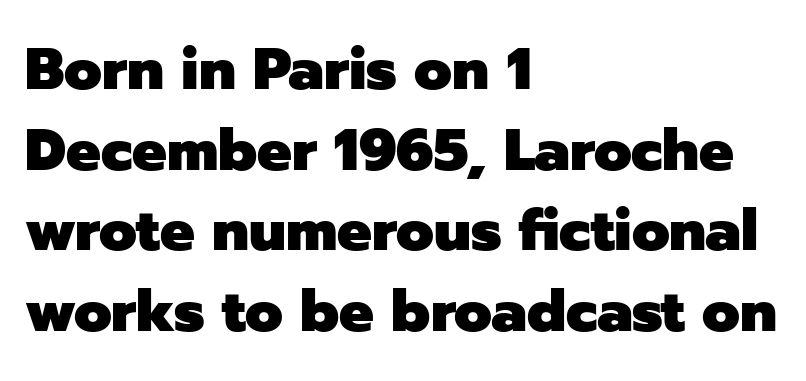
If you drew a line through each stem, it would be perfectly vertical. The gap between lines stays unmarked. In CSS terms this would be text-align: left. Does the leading feel generous? No, just average.
